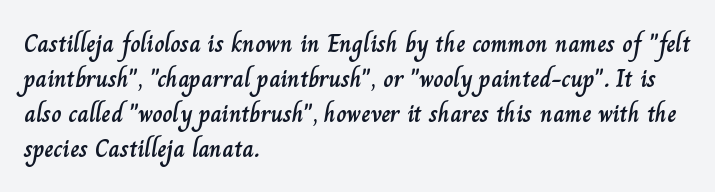
Q: Is the text italic (slanted)? A: Yes.
Q: Is the text underlined? A: No.
Q: How is the paragraph aligned? A: Left-aligned.
Q: Is the spacing between letters normal or unusually wide? A: Normal.
Q: Is the spacing between lines tight, normal or loose? A: Normal.
